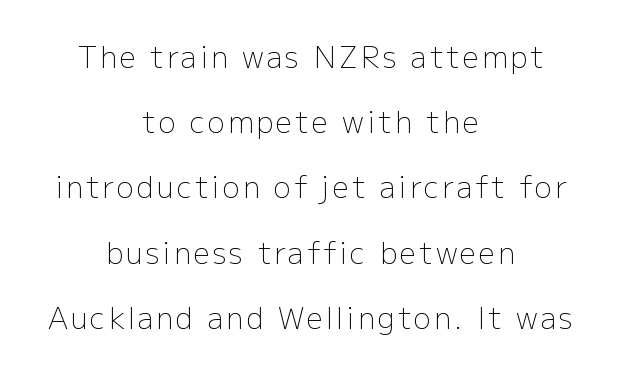
Varying glyph widths throughout — classic text-font behaviour. The line-height multiplier appears high, well above default. Only glyphs here, with clear space below each row. Stroke thickness stays within the range of a standard reading face or lighter.
